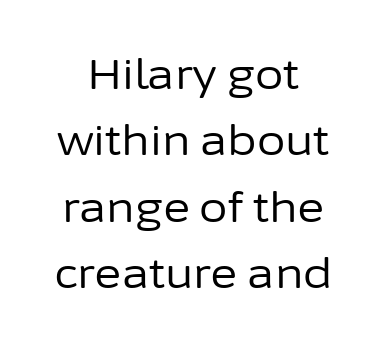
The image shows 41 px regular-weight sans-serif type, upright; set centered, normal line spacing (1.62x), normal letter spacing, not underlined; low stroke contrast and a medium x-height.
